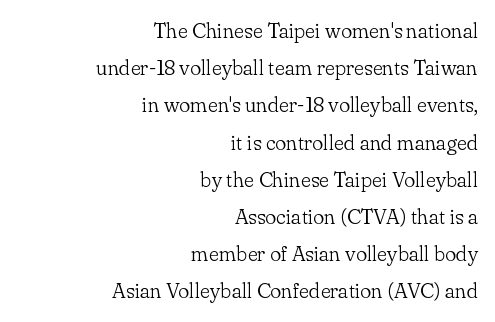
Q: Is the text bold? A: No.
Q: Is the text italic (slanted)? A: No, it is upright.
Q: Is the text underlined? A: No.
Q: How is the paragraph aligned? A: Right-aligned.
Q: Is the spacing between letters normal or unusually wide? A: Normal.
